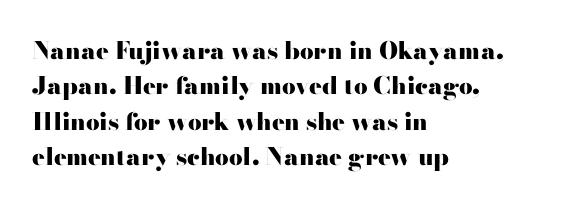
Q: Is the text bold? A: Yes.
Q: Is the text italic (slanted)? A: No, it is upright.
Q: Is the text underlined? A: No.
Q: How is the paragraph aligned? A: Left-aligned.
Q: Is the spacing between letters normal or unusually wide? A: Normal.
Q: Is the spacing between lines tight, normal or loose? A: Normal.
